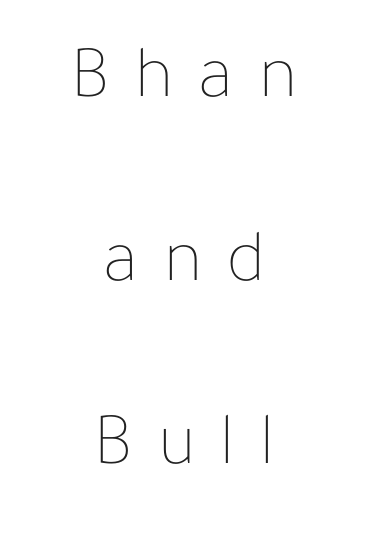
The image shows 75 px thin type, upright; set centered, loose line spacing (2.45x), unusually wide letter spacing (+0.34 em), not underlined; low stroke contrast and a medium x-height.
